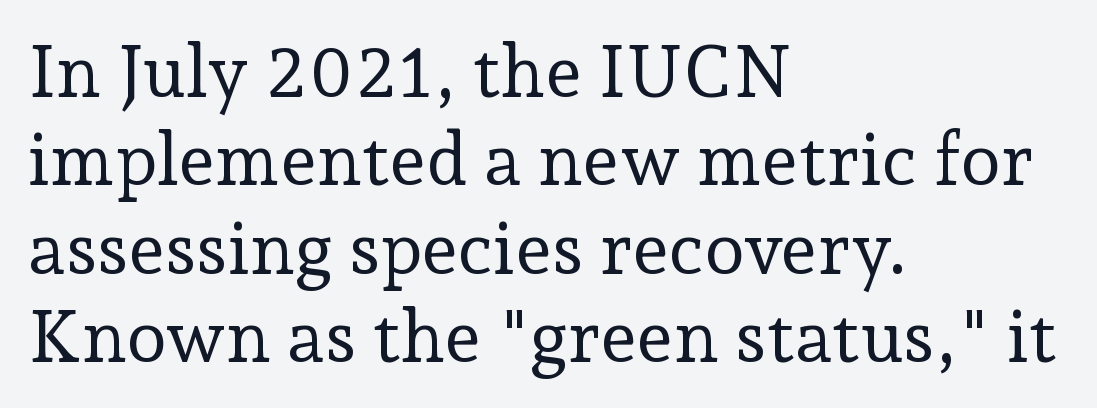
{"serif": "yes", "italic": "no", "bold": "no", "weight": "regular", "width": "normal", "stroke_contrast": "low", "x_height": "medium", "monospaced": "no", "underline": "no", "align": "left", "line_spacing_ratio": 1.21, "letter_spacing": "normal", "letter_spacing_em": 0.0, "glyph_px": 73}
